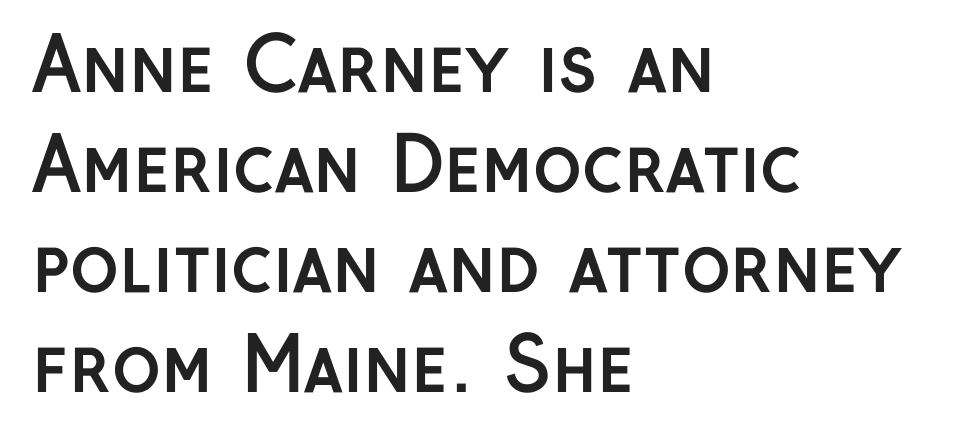
The image shows 74 px semibold sans-serif type, upright; set left-aligned, normal line spacing (1.35x), normal letter spacing, not underlined; low stroke contrast and a medium x-height.
